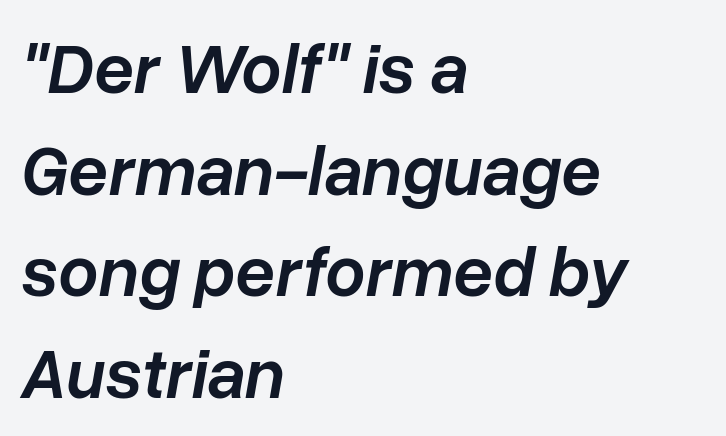
Q: Is the text bold? A: Semi-bold.
Q: Is the text italic (slanted)? A: Yes, it leans right by about 10 degrees.
Q: Is the text underlined? A: No.
Q: How is the paragraph aligned? A: Left-aligned.
Q: Is the spacing between letters normal or unusually wide? A: Normal.
Q: Is the spacing between lines tight, normal or loose? A: Normal.
Q: Width (condensed, normal, or wide)? A: Normal.
Q: Stroke contrast? A: Low.
Q: x-height? A: Medium.
Q: Monospaced? A: No.
